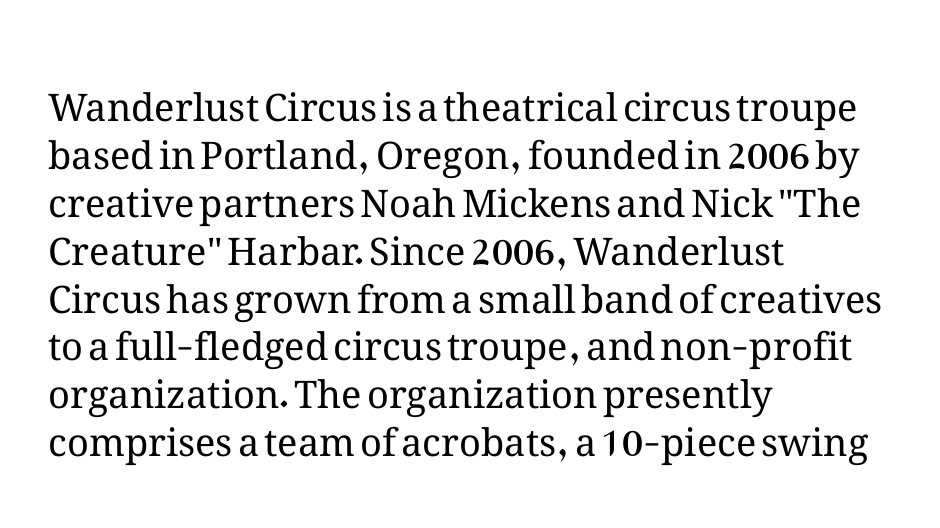
Regarding leading, the lines here are spaced in the standard way. The glyphs are unaccompanied by any horizontal stroke below them. Is the stroke heavy? The answer is a plain regular-or-lighter. Character widths vary here, with narrow letters taking less room than wide ones.
